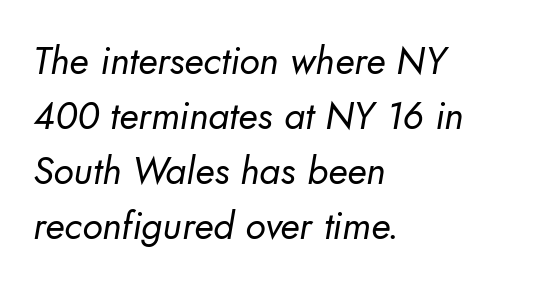
Honestly, the row spacing looks completely unremarkable. This rendering uses left alignment, leaving the right contour irregular. Quick note: underline off. These lines keep a tight, regular rhythm from letter to letter. Is this a heavy cut? Hardly; it is regular or lighter.
